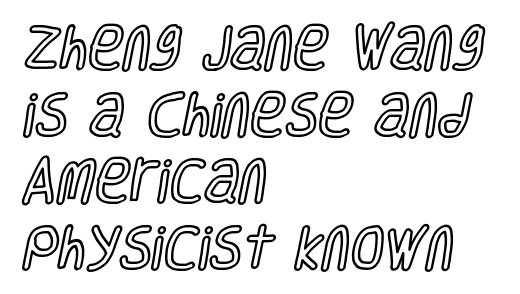
{"width": "condensed", "x_height": "large", "monospaced": "no", "underline": "no", "align": "left", "line_spacing": "normal", "line_spacing_ratio": 1.39, "letter_spacing": "normal", "letter_spacing_em": 0.0, "glyph_px": 48}
